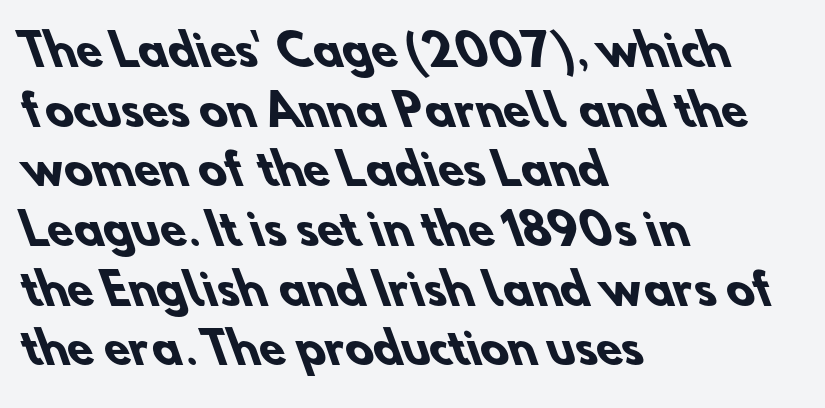
{"serif": "no", "bold": "yes", "weight": "heavy", "width": "normal", "stroke_contrast": "low", "x_height": "small", "monospaced": "no", "underline": "no", "align": "left", "line_spacing": "normal", "line_spacing_ratio": 1.42, "letter_spacing": "normal", "letter_spacing_em": 0.0, "glyph_px": 42}
